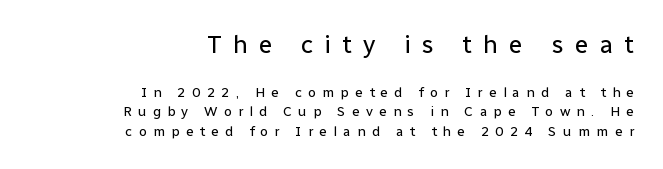
{"italic": "no", "bold": "no", "underline": "no", "align": "right", "line_spacing": "normal", "line_spacing_ratio": 1.37, "letter_spacing": "wide", "letter_spacing_em": 0.44, "larger_block": "first", "size_ratio": 1.79, "glyph_px": 25}
